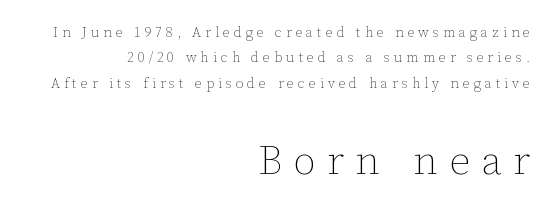
The face used here is rendered with a markedly widened letterfit. Designer's note — italics off, roman on. The words here are not underlined. Is this a fixed-width face? No — the glyphs have proportional, varying widths. Stroke mass is kept to a normal reading level or below. The setting favours the right margin, as signatures and pull-quotes sometimes do.
